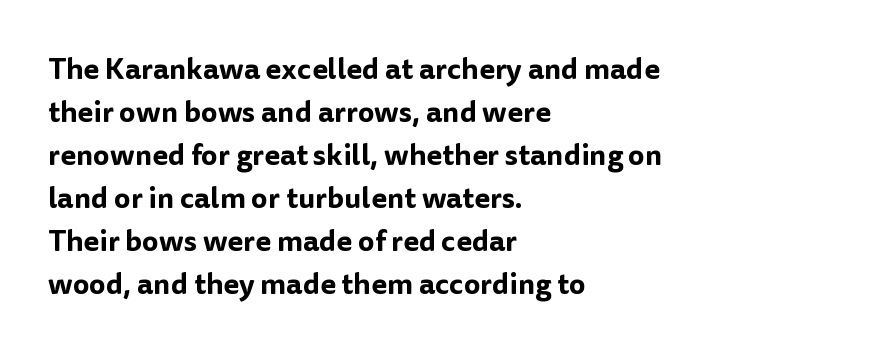
The image shows 29 px sans-serif type, upright; set left-aligned, normal line spacing (1.48x), normal letter spacing, not underlined; low stroke contrast and a medium x-height.
